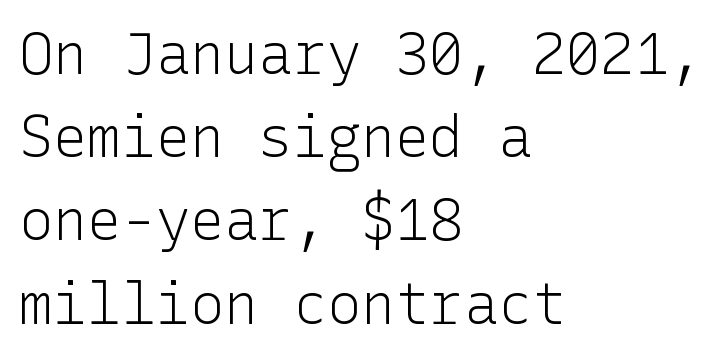
No heavy texture on the line: the type isn't bold. Left-aligned paragraph, ragged on the right. A typesetter would mark this as roman, not italic. The words here are not underlined.
